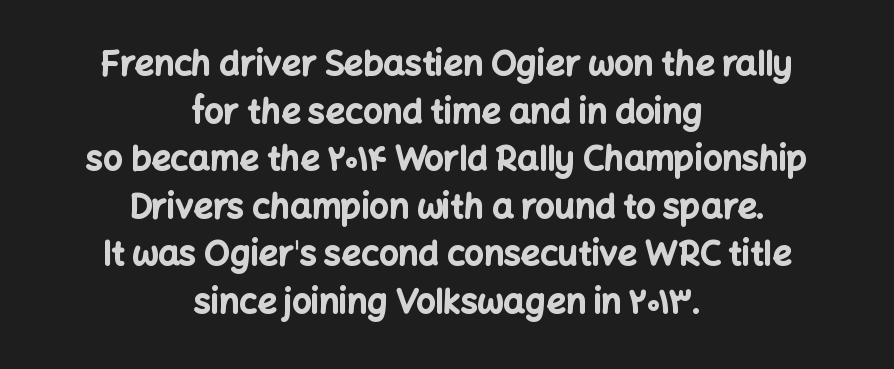
On the weight axis this lands at bold, roughly 700. Note the varied advance widths — an 'i' is clearly narrower than an 'm'. Summary of vertical rhythm: regular, with standard interline spacing. Posture: vertical. Default kerning and tracking; the words read as compact shapes.
